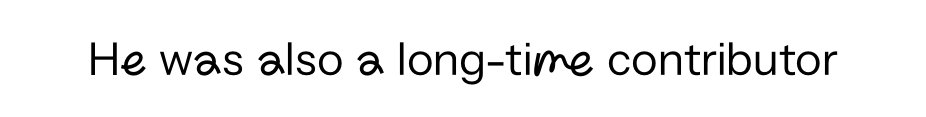
Q: Is the text bold? A: No.
Q: Is the text italic (slanted)? A: No, it is upright.
Q: Is the typeface a serif or a sans-serif typeface? A: Sans-serif.
Q: Is the text underlined? A: No.
Q: Is the spacing between letters normal or unusually wide? A: Normal.
Q: Width (condensed, normal, or wide)? A: Normal.
Q: Stroke contrast? A: Low.
Q: x-height? A: Medium.
Q: Monospaced? A: No.
